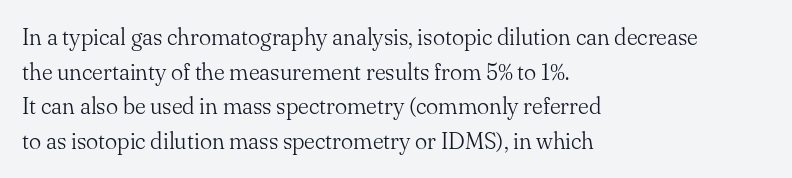
{"italic": "no", "bold": "no", "underline": "no", "align": "left", "line_spacing": "normal", "line_spacing_ratio": 1.51, "letter_spacing": "normal", "letter_spacing_em": 0.0, "glyph_px": 23}
